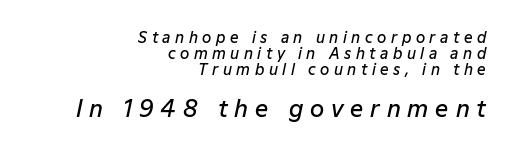
The image shows 23 px text type, italic (leaning right); set right-aligned, tight line spacing (1.06x), unusually wide letter spacing (+0.3 em), not underlined; the second (bottom) block is 1.53x larger.
